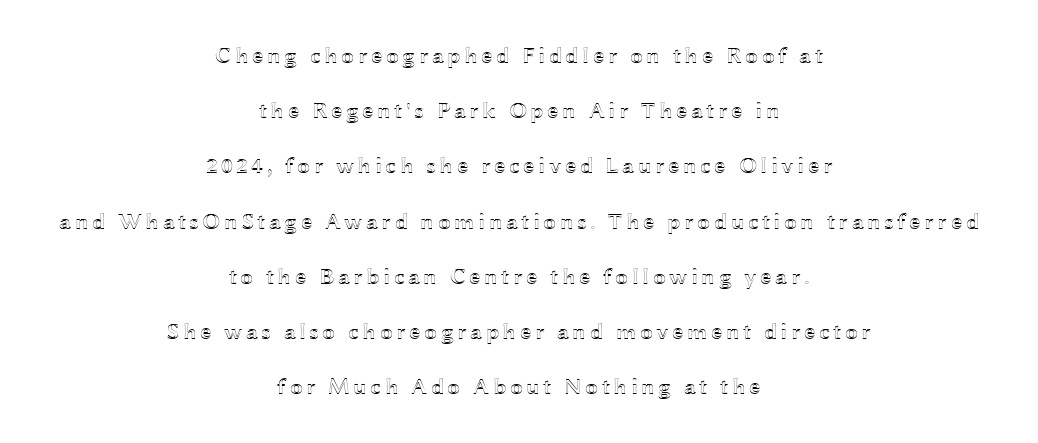
The image shows 23 px text type, upright; set centered, loose line spacing (2.4x), not underlined.
